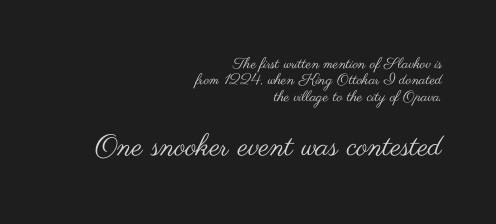
{"serif": "no", "bold": "no", "weight": "regular", "width": "wide", "stroke_contrast": "medium", "x_height": "small", "monospaced": "no", "underline": "no", "align": "right", "line_spacing": "tight", "line_spacing_ratio": 1.1, "letter_spacing": "normal", "letter_spacing_em": 0.0, "larger_block": "second", "size_ratio": 2.0, "glyph_px": 30}
